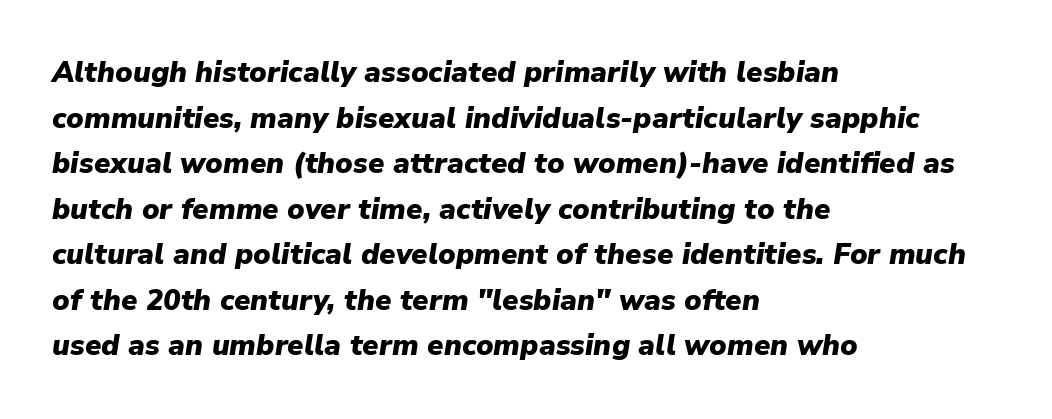
Characters are canted at an angle relative to the baseline's perpendicular. The font is running at its bold setting. The compositor pushed each line to the left boundary. A typesetter would call this proportional, since set widths differ per character. Summary of vertical rhythm: regular, with standard interline spacing.
